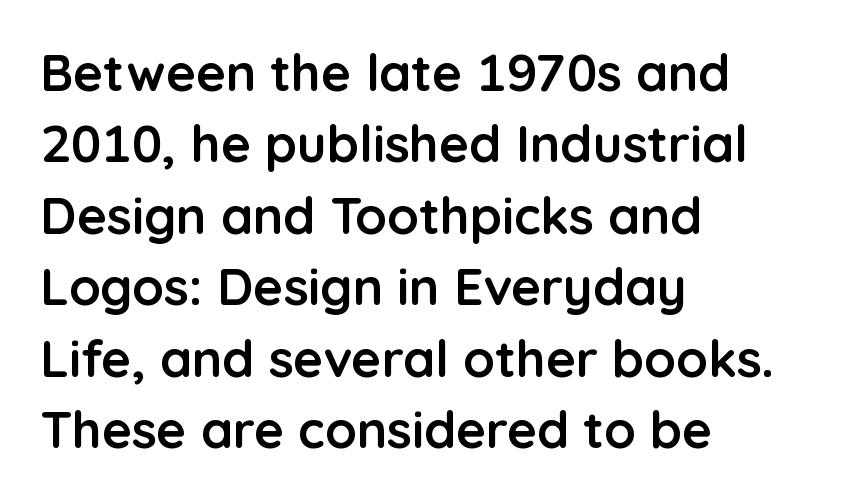
Q: Is the text bold? A: Yes.
Q: Is the text italic (slanted)? A: No, it is upright.
Q: Is the typeface a serif or a sans-serif typeface? A: Sans-serif.
Q: Is the text underlined? A: No.
Q: How is the paragraph aligned? A: Left-aligned.
Q: Is the spacing between letters normal or unusually wide? A: Normal.
Q: Is the spacing between lines tight, normal or loose? A: Normal.
Q: Width (condensed, normal, or wide)? A: Normal.
Q: Stroke contrast? A: Low.
Q: x-height? A: Medium.
Q: Monospaced? A: No.
